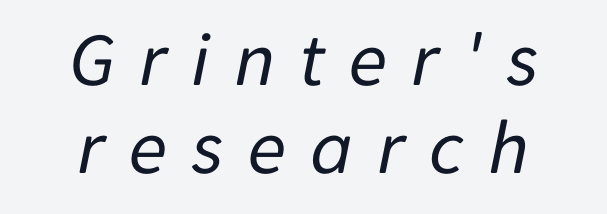
Q: Is the text bold? A: No.
Q: Is the text italic (slanted)? A: Yes, it leans right by about 11 degrees.
Q: Is the text underlined? A: No.
Q: How is the paragraph aligned? A: Centered.
Q: Is the spacing between letters normal or unusually wide? A: Unusually wide.
Q: Is the spacing between lines tight, normal or loose? A: Tight.
Q: Width (condensed, normal, or wide)? A: Normal.
Q: Stroke contrast? A: Low.
Q: x-height? A: Medium.
Q: Monospaced? A: No.
